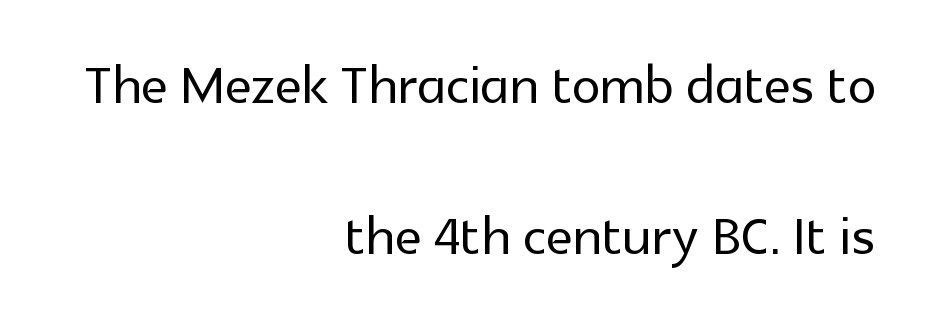
{"serif": "no", "italic": "no", "width": "normal", "x_height": "medium", "monospaced": "no", "underline": "no", "align": "right", "line_spacing": "loose", "line_spacing_ratio": 2.1, "letter_spacing": "normal", "letter_spacing_em": 0.0, "glyph_px": 72}
